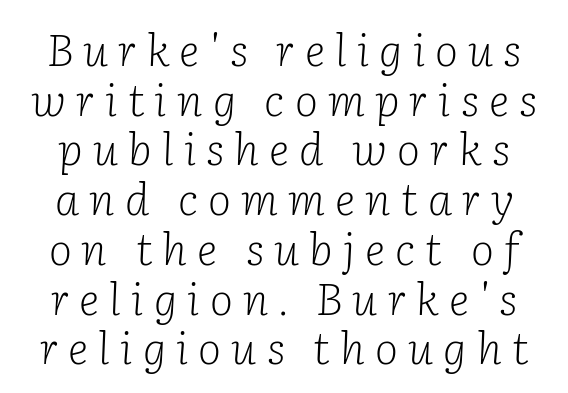
The image shows 44 px light serif type, italic (leaning right); set tight line spacing (1.13x), unusually wide letter spacing (+0.23 em), not underlined; low stroke contrast and a medium x-height.
